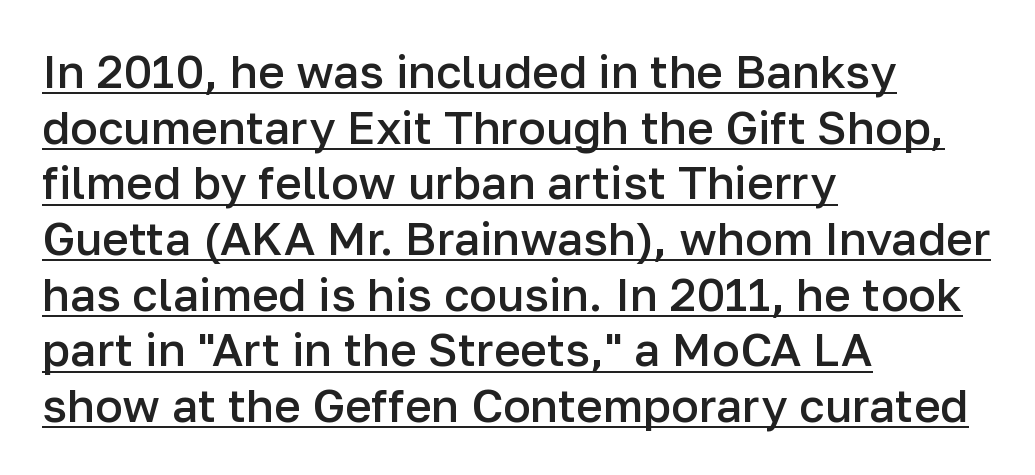
Q: Is the text bold? A: Semi-bold.
Q: Is the text italic (slanted)? A: No, it is upright.
Q: Is the typeface a serif or a sans-serif typeface? A: Sans-serif.
Q: Is the text underlined? A: Yes.
Q: How is the paragraph aligned? A: Left-aligned.
Q: Is the spacing between letters normal or unusually wide? A: Normal.
Q: Width (condensed, normal, or wide)? A: Normal.
Q: Stroke contrast? A: Low.
Q: x-height? A: Medium.
Q: Monospaced? A: No.
